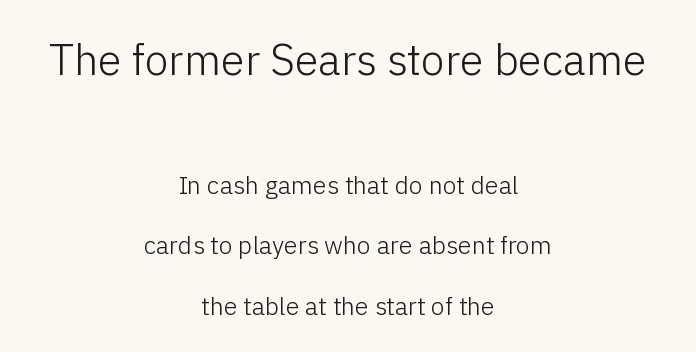
{"serif": "no", "italic": "no", "bold": "no", "weight": "light", "width": "normal", "stroke_contrast": "low", "x_height": "medium", "monospaced": "no", "underline": "no", "align": "center", "line_spacing": "loose", "line_spacing_ratio": 2.41, "letter_spacing": "normal", "letter_spacing_em": 0.0, "larger_block": "first", "size_ratio": 1.72, "glyph_px": 43}
